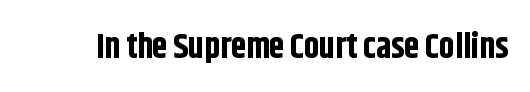
Note: no serifs on the glyphs. Characters remain perfectly vertical along every line. There is no visible air inserted between adjacent glyphs. The zone under the glyphs is completely vacant. Character widths vary here, with narrow letters taking less room than wide ones. Is the type bold? Yes — the strokes are clearly thick and heavy.
